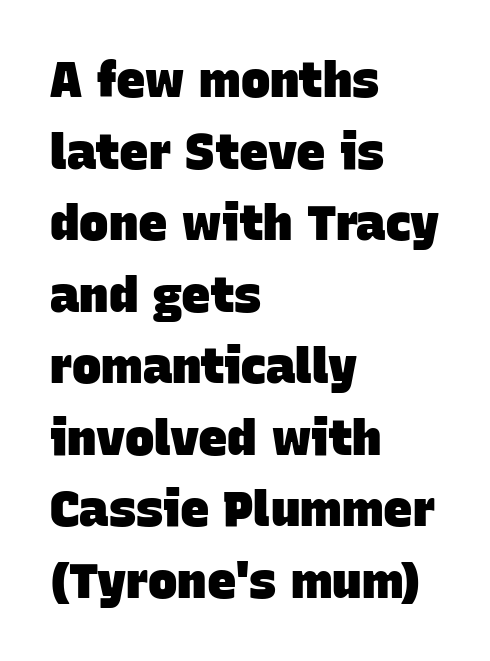
{"serif": "no", "bold": "yes", "weight": "heavy", "width": "normal", "stroke_contrast": "low", "x_height": "large", "monospaced": "no", "underline": "no", "align": "left", "line_spacing": "normal", "line_spacing_ratio": 1.46, "letter_spacing": "normal", "letter_spacing_em": 0.0, "glyph_px": 49}
